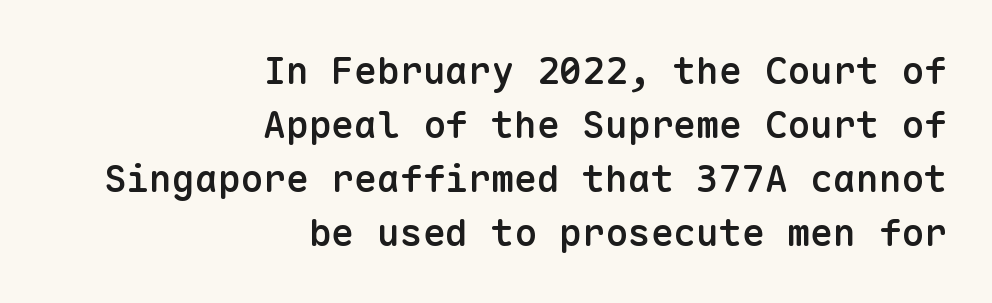
Q: Is the text bold? A: Semi-bold.
Q: Is the text italic (slanted)? A: No, it is upright.
Q: Is the typeface a serif or a sans-serif typeface? A: Sans-serif.
Q: Is the text underlined? A: No.
Q: How is the paragraph aligned? A: Right-aligned.
Q: Is the spacing between letters normal or unusually wide? A: Normal.
Q: Is the spacing between lines tight, normal or loose? A: Normal.
Q: Width (condensed, normal, or wide)? A: Normal.
Q: Stroke contrast? A: Low.
Q: x-height? A: Medium.
Q: Monospaced? A: Yes.
